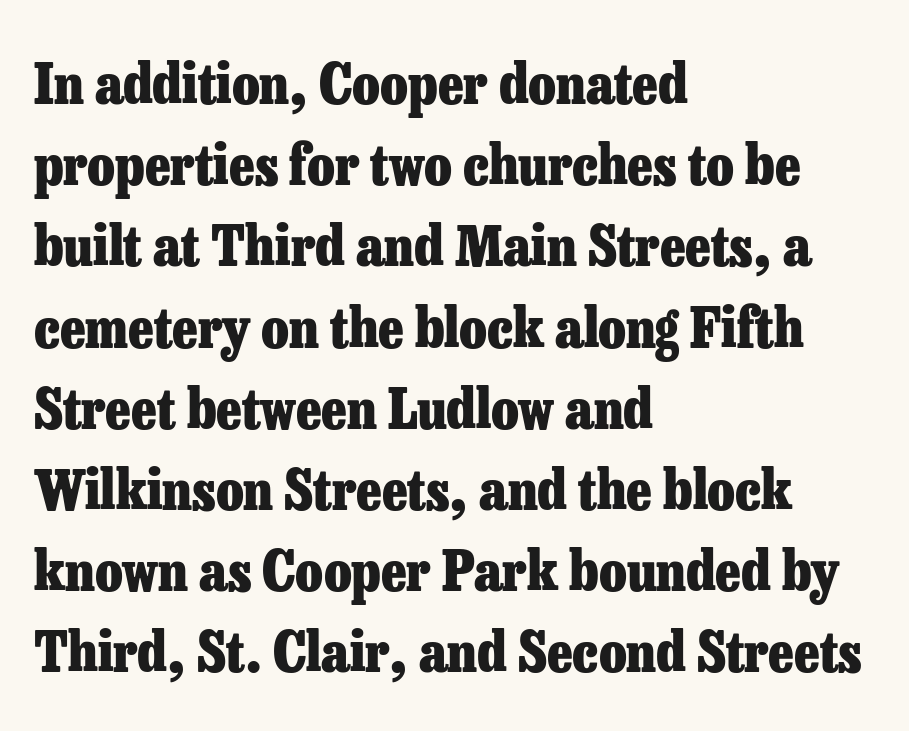
{"serif": "yes", "italic": "no", "bold": "yes", "weight": "heavy", "width": "normal", "stroke_contrast": "low", "x_height": "medium", "monospaced": "no", "underline": "no", "align": "left", "line_spacing": "normal", "line_spacing_ratio": 1.45, "letter_spacing": "normal", "letter_spacing_em": 0.0, "glyph_px": 56}
